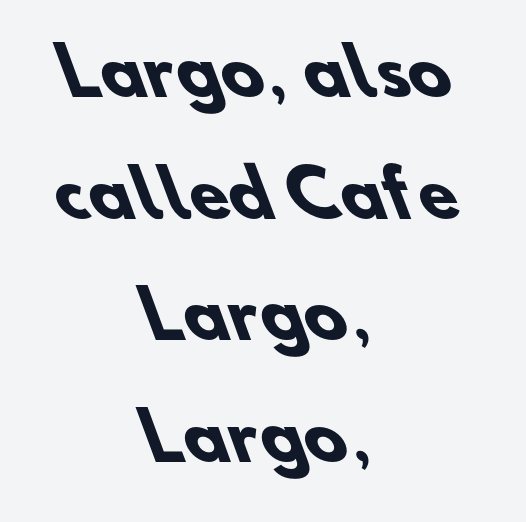
The image shows 64 px heavy sans-serif type; set centered, loose line spacing (1.9x), normal letter spacing, not underlined; low stroke contrast and a small x-height.
